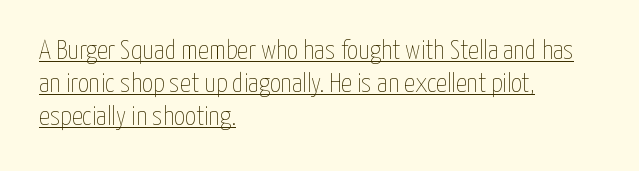
{"italic": "no", "bold": "no", "underline": "yes", "align": "left", "line_spacing_ratio": 1.23, "letter_spacing": "normal", "letter_spacing_em": 0.0, "glyph_px": 27}
